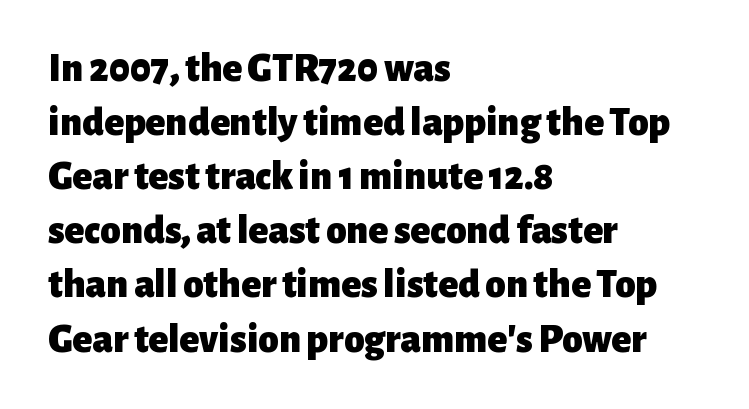
Q: Is the text bold? A: Yes.
Q: Is the text italic (slanted)? A: No, it is upright.
Q: Is the typeface a serif or a sans-serif typeface? A: Sans-serif.
Q: Is the text underlined? A: No.
Q: How is the paragraph aligned? A: Left-aligned.
Q: Is the spacing between letters normal or unusually wide? A: Normal.
Q: Is the spacing between lines tight, normal or loose? A: Normal.
Q: Width (condensed, normal, or wide)? A: Normal.
Q: Stroke contrast? A: Low.
Q: x-height? A: Medium.
Q: Monospaced? A: No.
